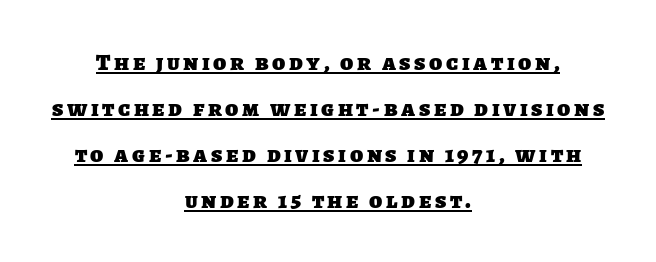
The image shows 24 px bold type; set centered, loose line spacing (1.91x), underlined.
